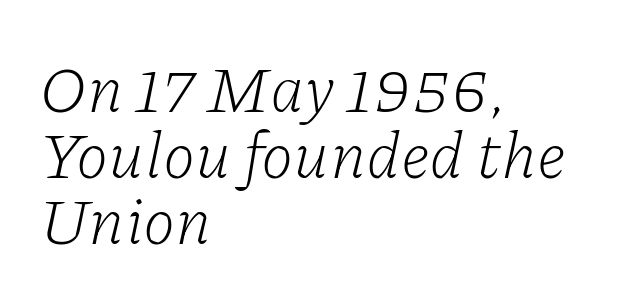
The image shows 66 px light serif type, italic (leaning right); set left-aligned, tight line spacing (1.0x), normal letter spacing, not underlined; low stroke contrast and a medium x-height.
